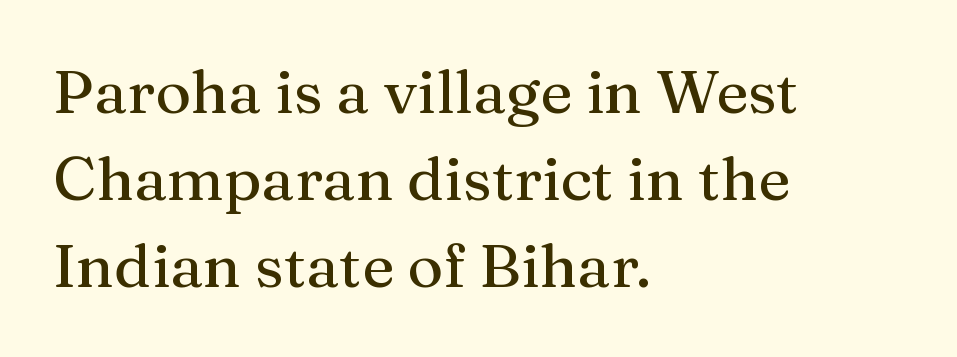
Does the copy run flush right? No — it runs flush left. Unmarked baselines from the first word to the last. Check where the strokes stop: tiny serifs finish them off. In terms of leading, this rendering sits right in the middle. How are the letters spaced? Ordinarily, with no added tracking. The passage shown is typed in a proportional face where columns would drift.
